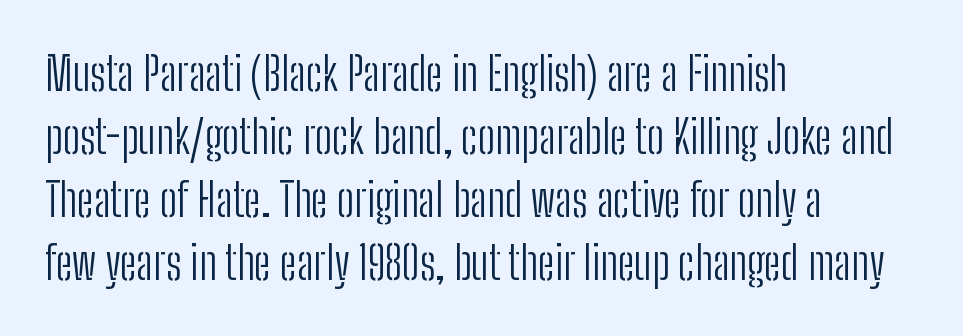
Q: Is the text bold? A: No.
Q: Is the text italic (slanted)? A: No, it is upright.
Q: Is the typeface a serif or a sans-serif typeface? A: Sans-serif.
Q: Is the text underlined? A: No.
Q: How is the paragraph aligned? A: Left-aligned.
Q: Is the spacing between letters normal or unusually wide? A: Normal.
Q: Is the spacing between lines tight, normal or loose? A: Normal.
Q: Width (condensed, normal, or wide)? A: Condensed.
Q: Stroke contrast? A: Low.
Q: x-height? A: Medium.
Q: Monospaced? A: No.
